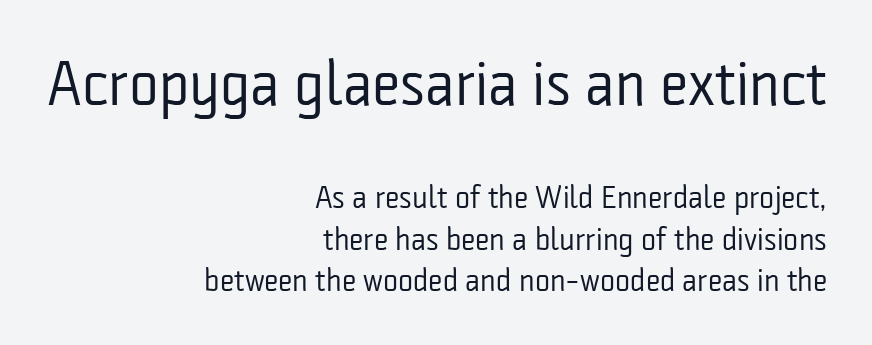
The image shows 63 px regular-weight, condensed sans-serif type, upright; set right-aligned, normal line spacing (1.3x), normal letter spacing, not underlined; the first (top) block is 1.97x larger; low stroke contrast and a medium x-height.
